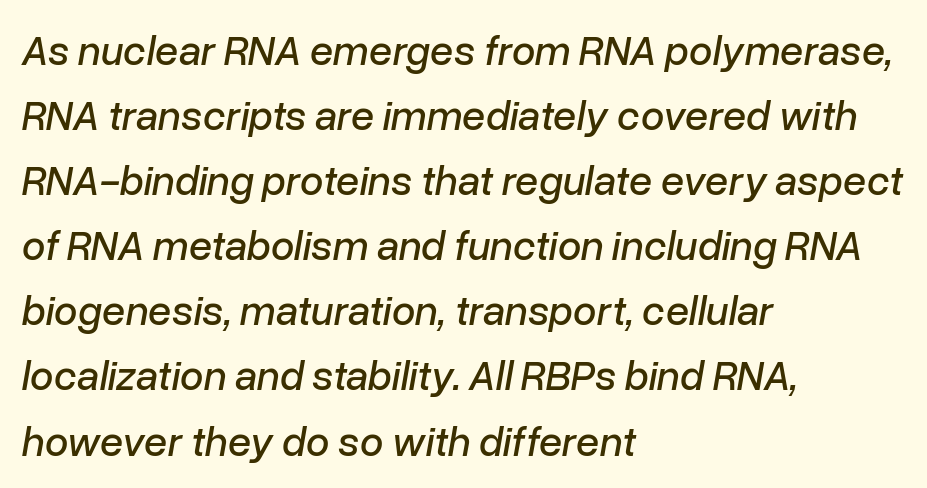
The space beneath each line is pristine and unruled. Notice how the passage keeps a crisp vertical edge on the left only. The whole block is typeset with a tilt. Do the characters align in a grid? No, the font is proportional. Observe the ordinary spacing: letters are neighbours, not strangers.
